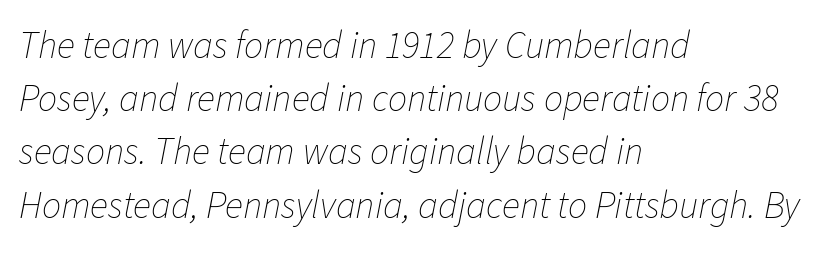
The image shows 38 px thin type, italic (leaning right); set left-aligned, normal line spacing (1.4x), normal letter spacing, not underlined; low stroke contrast and a medium x-height.
